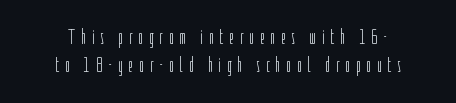
{"italic": "no", "bold": "no", "underline": "no", "align": "center", "line_spacing": "normal", "line_spacing_ratio": 1.26, "letter_spacing": "wide", "letter_spacing_em": 0.25, "glyph_px": 22}
